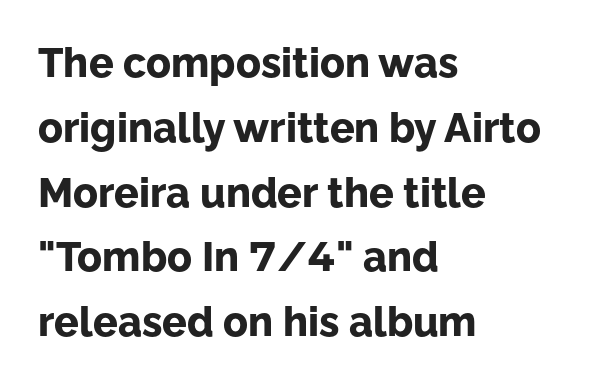
This rendering features lettering with no underline. Here the designer chose a conventional face with non-uniform glyph widths. The letterforms sit shoulder to shoulder at normal distance. The passage is arranged the way most books set body copy — flush left.
